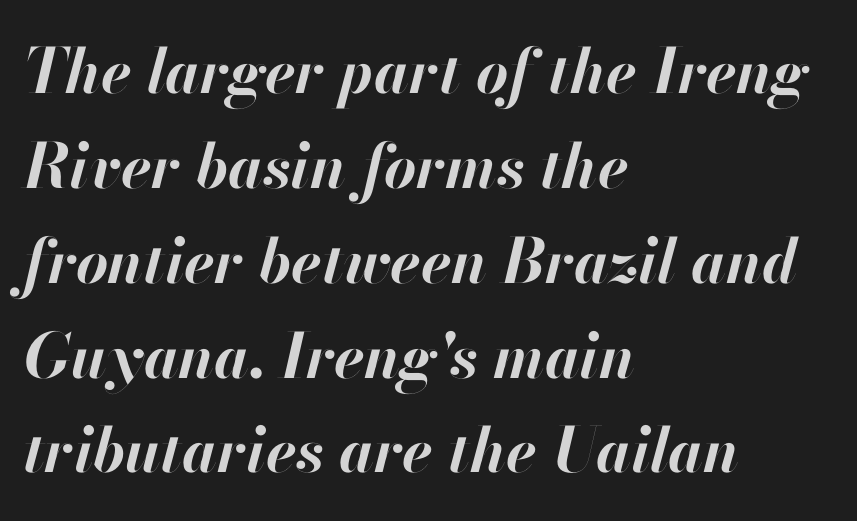
{"italic": "yes", "lean": "right", "slant_degrees": 13, "bold": "yes", "weight": "bold", "width": "normal", "stroke_contrast": "high", "x_height": "small", "monospaced": "no", "underline": "no", "align": "left", "line_spacing": "normal", "line_spacing_ratio": 1.53, "letter_spacing": "normal", "letter_spacing_em": 0.0, "glyph_px": 62}
